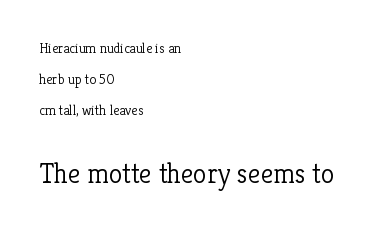
Q: Is the text bold? A: No.
Q: Is the text italic (slanted)? A: No, it is upright.
Q: Is the typeface a serif or a sans-serif typeface? A: Serif.
Q: Is the text underlined? A: No.
Q: How is the paragraph aligned? A: Left-aligned.
Q: Is the spacing between letters normal or unusually wide? A: Normal.
Q: Is the spacing between lines tight, normal or loose? A: Loose.
Q: Which block of text is set in a larger size, the first (top) or the second (bottom)? A: The second (bottom) one.
Q: Width (condensed, normal, or wide)? A: Normal.
Q: Stroke contrast? A: Low.
Q: x-height? A: Medium.
Q: Monospaced? A: No.
